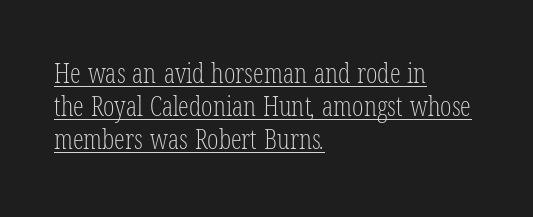
The image shows 27 px text type; set left-aligned, line spacing 1.22x, normal letter spacing, underlined.
